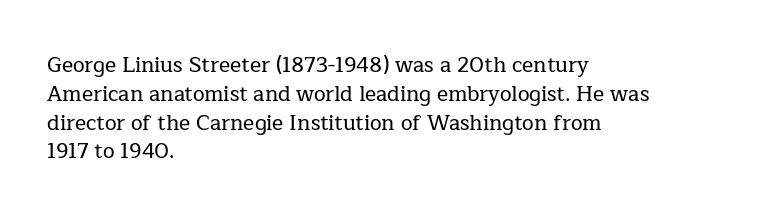
The image shows 21 px text type, upright; set left-aligned, normal line spacing (1.37x), normal letter spacing, not underlined.
